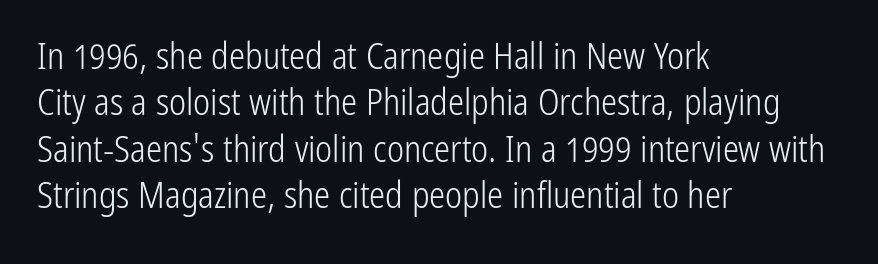
To sum up the face: it is a sans, with no serifs. Baseline-to-baseline distance is the conventional proportion of letter height. The lettering holds an erect, upright posture throughout. The letterforms sit at book weight or below.
